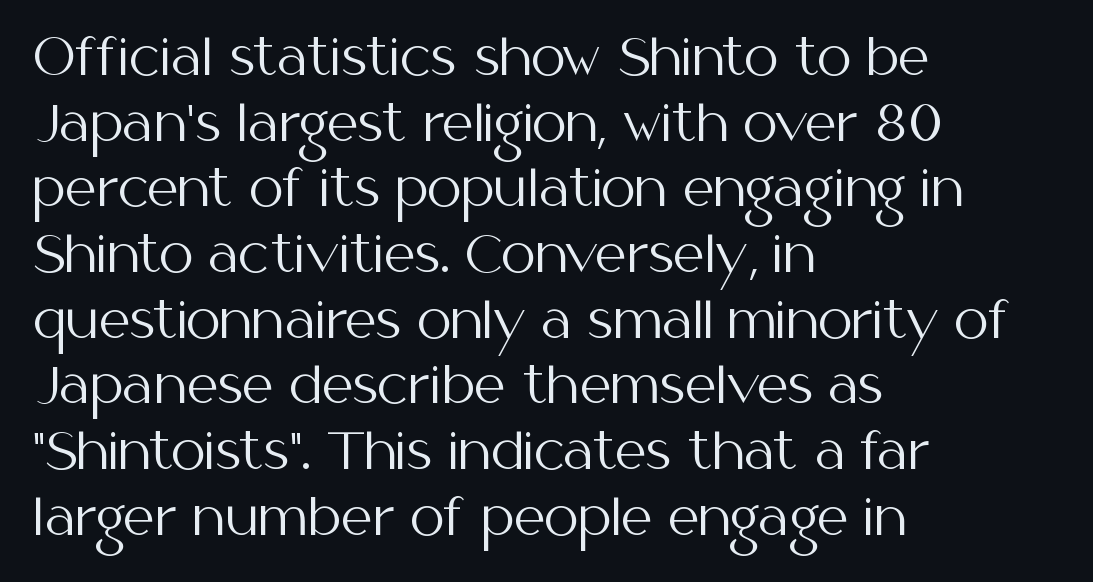
Q: Is the text bold? A: No.
Q: Is the text italic (slanted)? A: No, it is upright.
Q: Is the typeface a serif or a sans-serif typeface? A: Sans-serif.
Q: Is the text underlined? A: No.
Q: How is the paragraph aligned? A: Left-aligned.
Q: Is the spacing between letters normal or unusually wide? A: Normal.
Q: Is the spacing between lines tight, normal or loose? A: Normal.
Q: Width (condensed, normal, or wide)? A: Normal.
Q: Stroke contrast? A: Medium.
Q: x-height? A: Medium.
Q: Monospaced? A: No.
